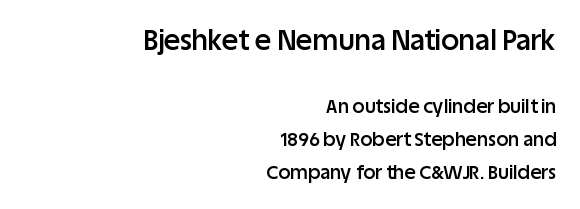
Q: Is the text bold? A: Semi-bold.
Q: Is the text italic (slanted)? A: No, it is upright.
Q: Is the typeface a serif or a sans-serif typeface? A: Sans-serif.
Q: Is the text underlined? A: No.
Q: How is the paragraph aligned? A: Right-aligned.
Q: Is the spacing between letters normal or unusually wide? A: Normal.
Q: Which block of text is set in a larger size, the first (top) or the second (bottom)? A: The first (top) one.
Q: Width (condensed, normal, or wide)? A: Normal.
Q: Stroke contrast? A: Low.
Q: x-height? A: Large.
Q: Monospaced? A: No.
